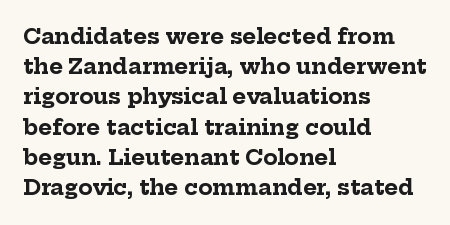
The image shows 21 px bold type, upright; set left-aligned, normal line spacing (1.44x), normal letter spacing, not underlined.
